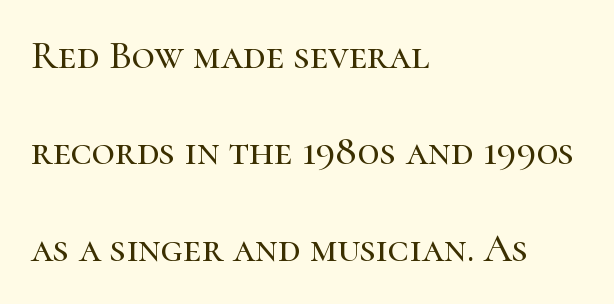
Q: Is the text italic (slanted)? A: No, it is upright.
Q: Is the typeface a serif or a sans-serif typeface? A: Serif.
Q: Is the text underlined? A: No.
Q: How is the paragraph aligned? A: Left-aligned.
Q: Is the spacing between letters normal or unusually wide? A: Normal.
Q: Is the spacing between lines tight, normal or loose? A: Loose.
Q: Width (condensed, normal, or wide)? A: Normal.
Q: Stroke contrast? A: High.
Q: x-height? A: Medium.
Q: Monospaced? A: No.
